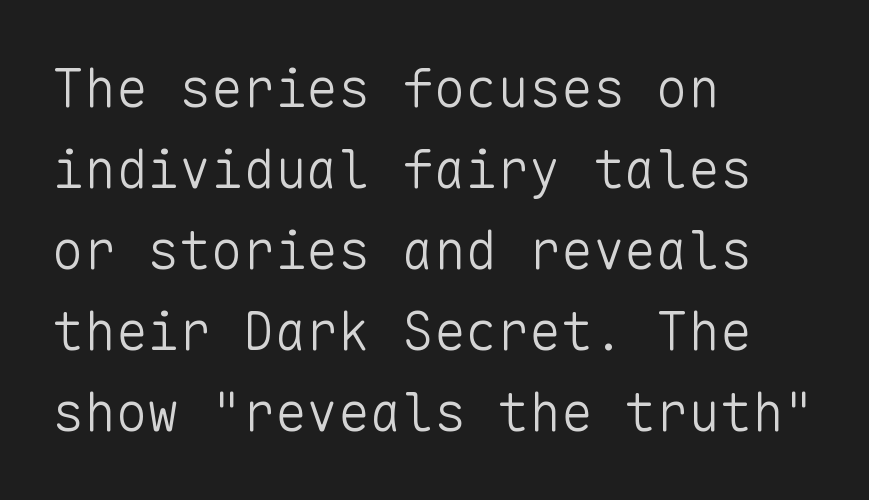
The image shows 53 px light sans-serif type, upright, monospaced; set left-aligned, normal line spacing (1.53x), normal letter spacing, not underlined; low stroke contrast and a medium x-height.
